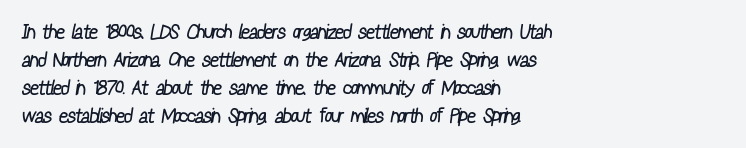
The image shows 20 px text type; set left-aligned, normal line spacing (1.4x), normal letter spacing, not underlined.
